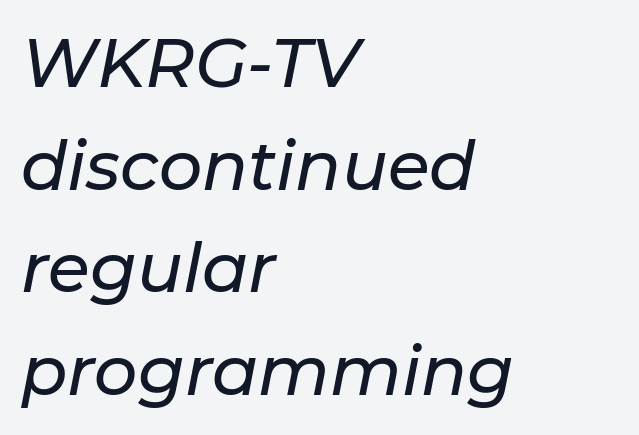
The image shows 68 px text type, italic (leaning right); set left-aligned, normal line spacing (1.51x), normal letter spacing, not underlined; low stroke contrast and a medium x-height.
